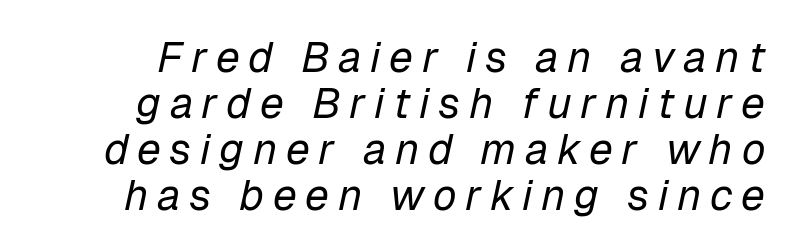
Counters stay open thanks to moderate or lighter strokes. The passage shown is typed in a proportional face where columns would drift. Baseline-to-baseline distance is barely more than the letter height. Quick note: underline off.
